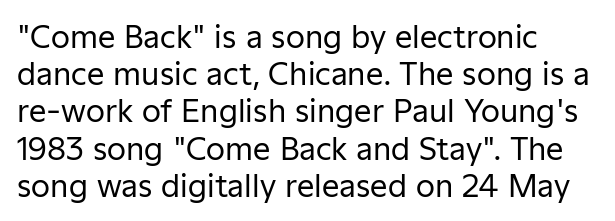
{"serif": "no", "italic": "no", "bold": "no", "weight": "regular", "width": "normal", "stroke_contrast": "low", "x_height": "medium", "monospaced": "no", "underline": "no", "align": "left", "line_spacing_ratio": 1.2, "letter_spacing": "normal", "letter_spacing_em": 0.0, "glyph_px": 31}
